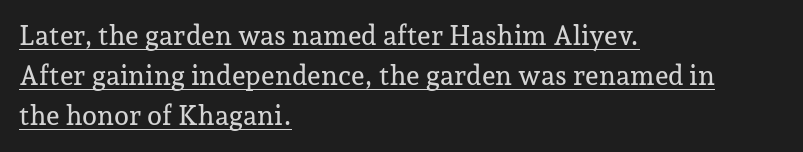
Q: Is the text italic (slanted)? A: No, it is upright.
Q: Is the text underlined? A: Yes.
Q: How is the paragraph aligned? A: Left-aligned.
Q: Is the spacing between letters normal or unusually wide? A: Normal.
Q: Is the spacing between lines tight, normal or loose? A: Normal.
